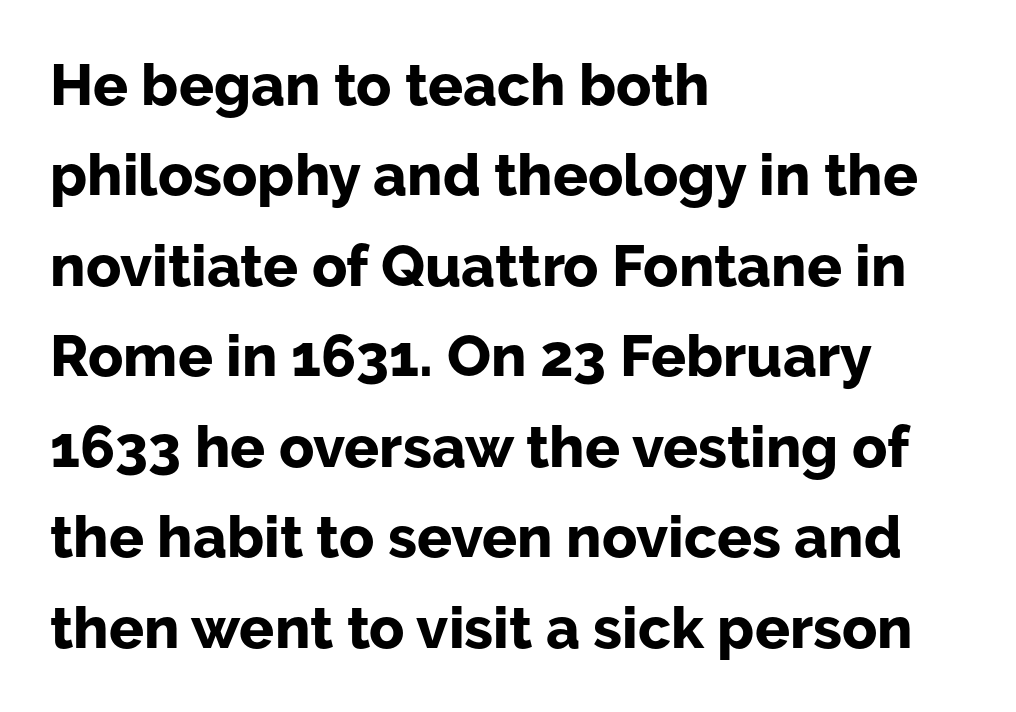
{"serif": "no", "italic": "no", "bold": "yes", "weight": "bold", "width": "normal", "stroke_contrast": "low", "x_height": "medium", "monospaced": "no", "underline": "no", "align": "left", "line_spacing": "normal", "line_spacing_ratio": 1.56, "letter_spacing": "normal", "letter_spacing_em": 0.0, "glyph_px": 58}
